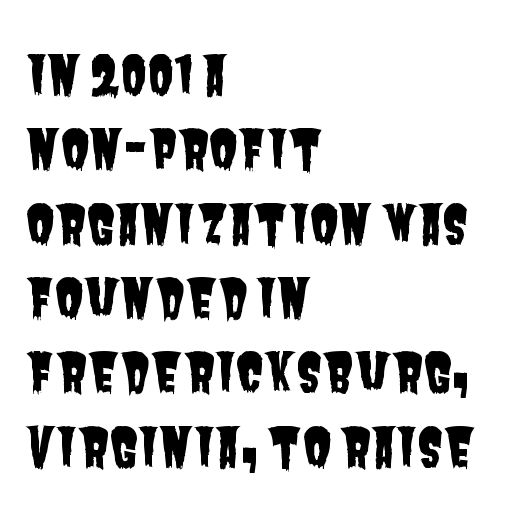
{"serif": "no", "width": "condensed", "stroke_contrast": "low", "x_height": "large", "monospaced": "no", "underline": "no", "align": "left", "line_spacing": "normal", "line_spacing_ratio": 1.43, "letter_spacing": "normal", "letter_spacing_em": 0.0, "glyph_px": 52}
